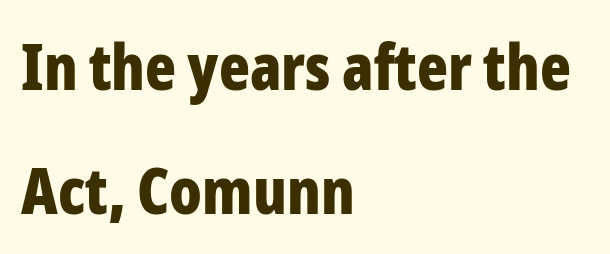
{"serif": "no", "italic": "no", "bold": "yes", "weight": "bold", "width": "condensed", "stroke_contrast": "low", "x_height": "medium", "monospaced": "no", "underline": "no", "align": "left", "line_spacing": "loose", "line_spacing_ratio": 1.93, "letter_spacing": "normal", "letter_spacing_em": 0.0, "glyph_px": 64}
